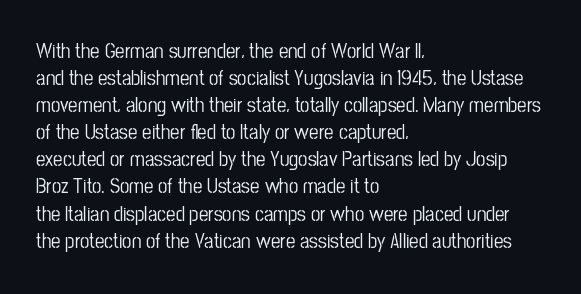
{"italic": "no", "underline": "no", "align": "left", "line_spacing": "normal", "line_spacing_ratio": 1.29, "letter_spacing": "normal", "letter_spacing_em": 0.0, "glyph_px": 21}
